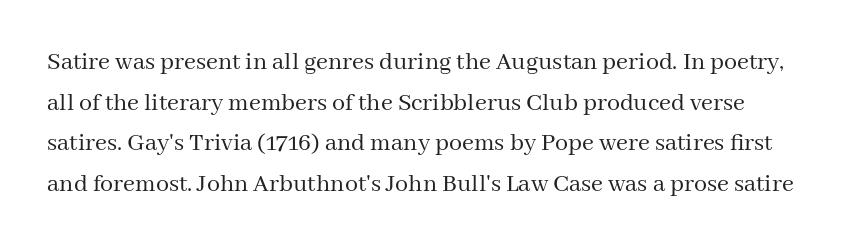
Q: Is the text bold? A: No.
Q: Is the text italic (slanted)? A: No, it is upright.
Q: Is the text underlined? A: No.
Q: Is the spacing between letters normal or unusually wide? A: Normal.
Q: Is the spacing between lines tight, normal or loose? A: Normal.
